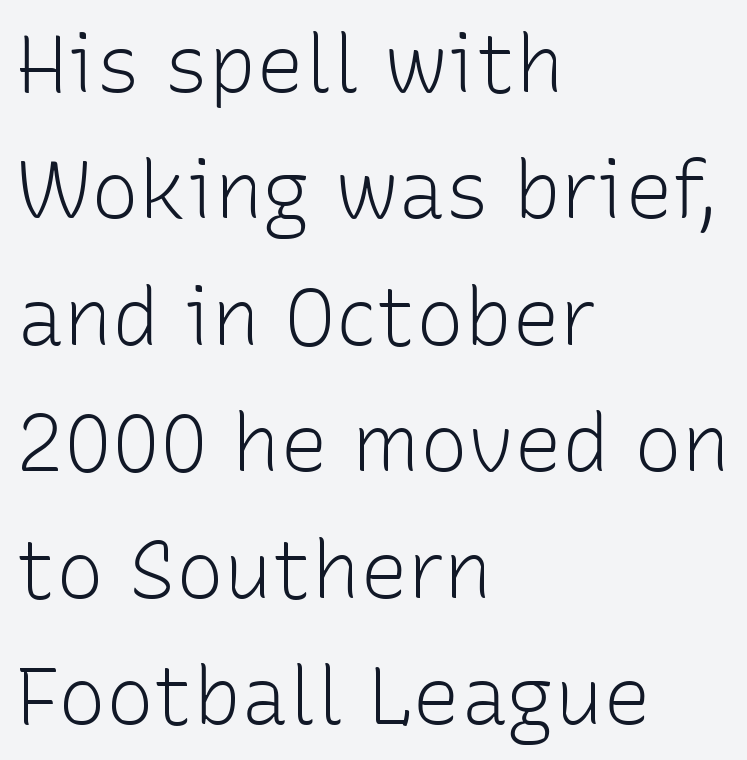
Line spacing here is normal. Is there any slant? The stems are plumb. Descender tails drop into unmarked territory. Short note: letters normally spaced.
